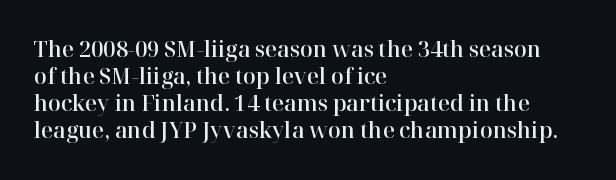
{"italic": "no", "underline": "no", "align": "left", "line_spacing": "normal", "line_spacing_ratio": 1.29, "letter_spacing": "normal", "letter_spacing_em": 0.0, "glyph_px": 21}
